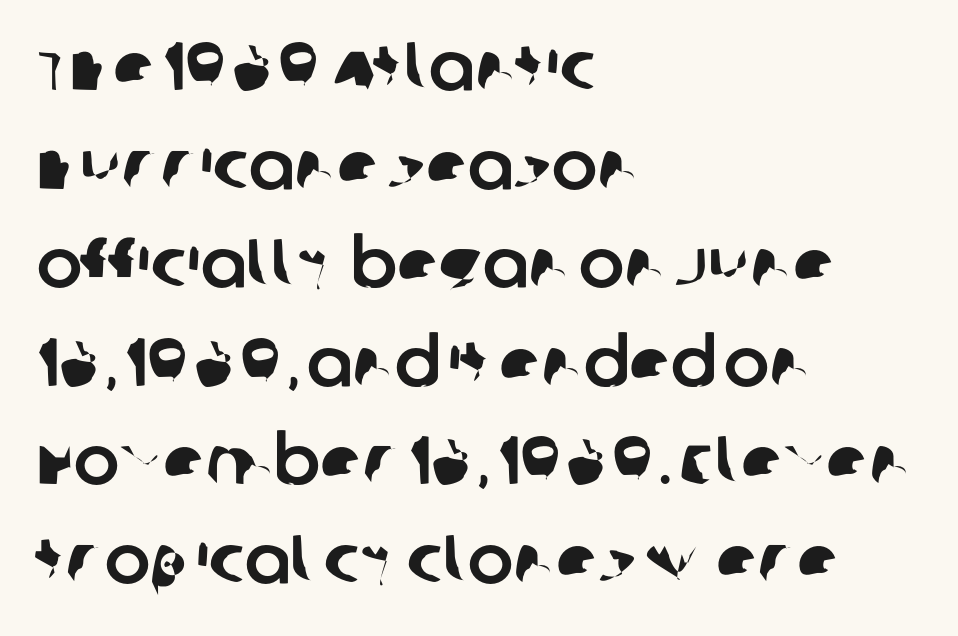
The image shows 68 px sans-serif type; set left-aligned, normal line spacing (1.45x), normal letter spacing, not underlined; low stroke contrast and a large x-height.
